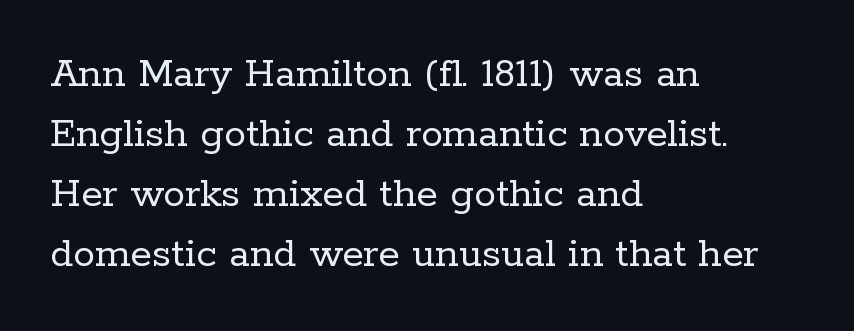
Q: Is the text bold? A: No.
Q: Is the text italic (slanted)? A: No, it is upright.
Q: Is the typeface a serif or a sans-serif typeface? A: Serif.
Q: Is the text underlined? A: No.
Q: How is the paragraph aligned? A: Left-aligned.
Q: Is the spacing between letters normal or unusually wide? A: Normal.
Q: Is the spacing between lines tight, normal or loose? A: Normal.
Q: Width (condensed, normal, or wide)? A: Normal.
Q: Stroke contrast? A: Low.
Q: x-height? A: Medium.
Q: Monospaced? A: No.
